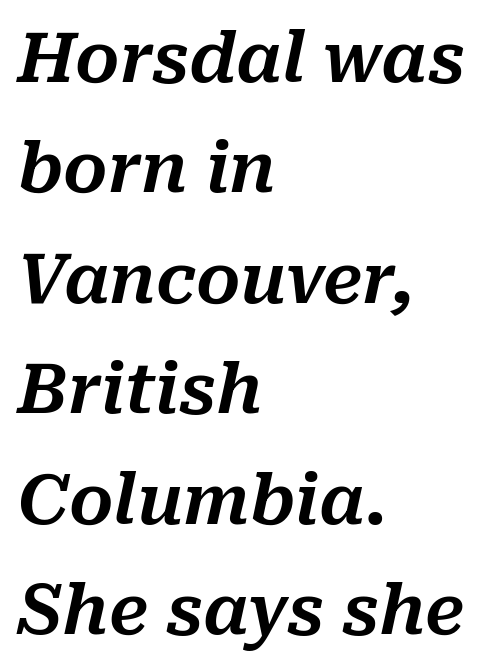
The image shows 69 px text type, italic (leaning right); set left-aligned, normal line spacing (1.6x), normal letter spacing, not underlined; medium stroke contrast and a medium x-height.
